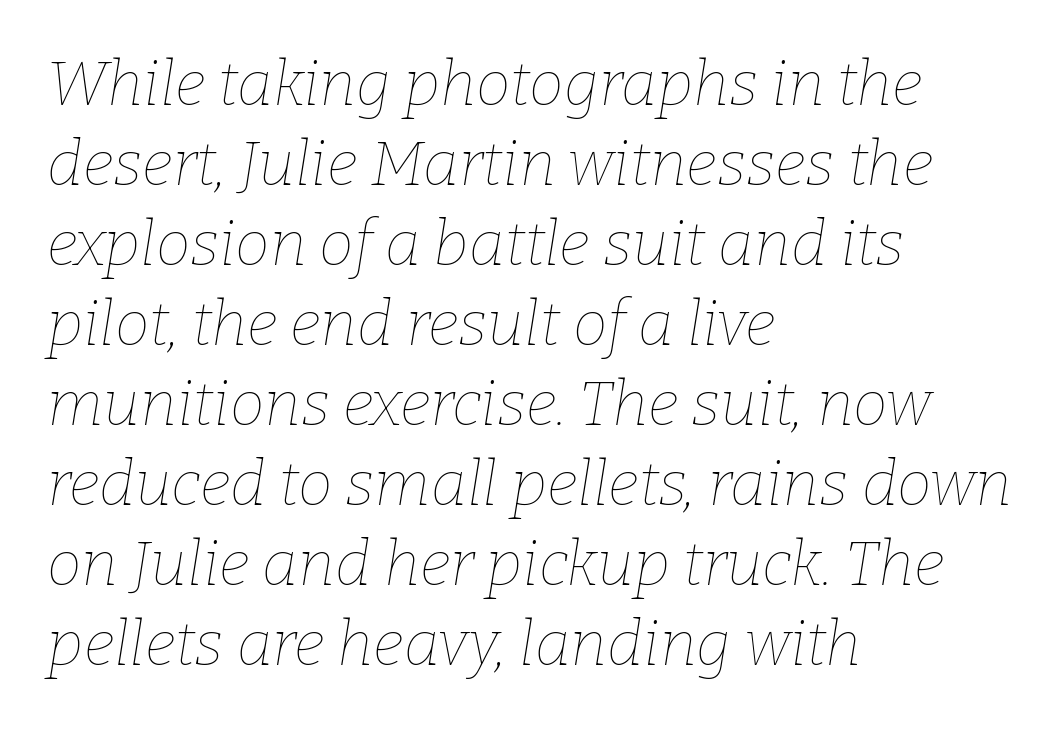
The image shows 62 px thin type, italic (leaning right); set left-aligned, normal line spacing (1.29x), normal letter spacing, not underlined; low stroke contrast and a medium x-height.
